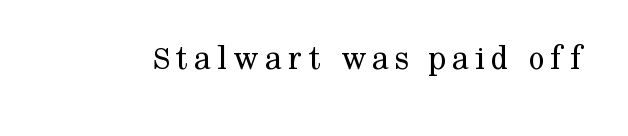
Q: Is the text bold? A: No.
Q: Is the text italic (slanted)? A: No, it is upright.
Q: Is the typeface a serif or a sans-serif typeface? A: Serif.
Q: Is the text underlined? A: No.
Q: Width (condensed, normal, or wide)? A: Normal.
Q: Stroke contrast? A: Medium.
Q: x-height? A: Medium.
Q: Monospaced? A: No.
